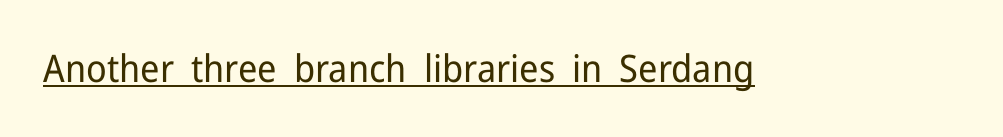
Check the space under the baseline: a stroke is drawn there. The face used here is proportionally spaced, like ordinary book or web type. The specimen reads as upright at a glance. The font is comparable to plain body text, perhaps lighter. The passage shown has conventional tracking throughout. Look at the bottom of the vertical strokes: they stop flat, with no serifs.
